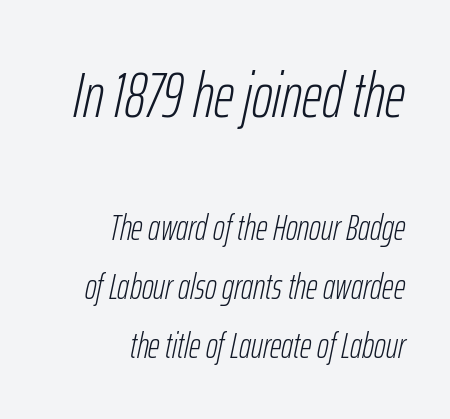
{"italic": "yes", "lean": "right", "slant_degrees": 12, "bold": "no", "weight": "light", "width": "condensed", "stroke_contrast": "low", "x_height": "medium", "monospaced": "no", "underline": "no", "align": "right", "line_spacing": "normal", "line_spacing_ratio": 1.64, "letter_spacing": "normal", "letter_spacing_em": 0.0, "larger_block": "first", "size_ratio": 1.75, "glyph_px": 63}
